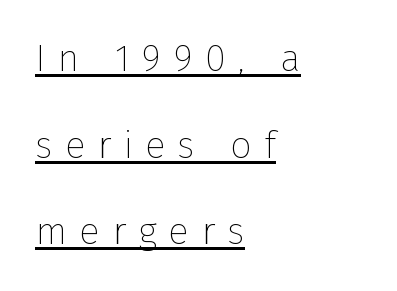
The letters advance in unequal steps, a hallmark of proportional type. The face looks like a standard text weight, possibly lighter. Underlining? Definitely there. Characters follow at a spacing far wider than the type designer built in. Serif or sans? Sans — the stroke terminals are bare. Widely set lines give the paragraph a tall, airy silhouette.
